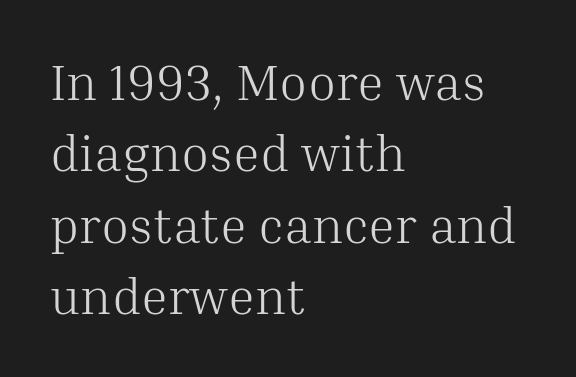
Q: Is the text bold? A: No.
Q: Is the text italic (slanted)? A: No, it is upright.
Q: Is the typeface a serif or a sans-serif typeface? A: Serif.
Q: Is the text underlined? A: No.
Q: How is the paragraph aligned? A: Left-aligned.
Q: Is the spacing between letters normal or unusually wide? A: Normal.
Q: Is the spacing between lines tight, normal or loose? A: Normal.
Q: Width (condensed, normal, or wide)? A: Normal.
Q: Stroke contrast? A: Medium.
Q: x-height? A: Medium.
Q: Monospaced? A: No.
